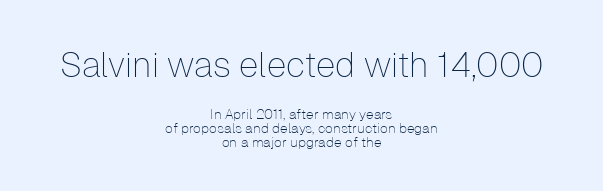
{"serif": "no", "italic": "no", "bold": "no", "weight": "thin", "width": "normal", "stroke_contrast": "low", "x_height": "medium", "monospaced": "no", "underline": "no", "align": "center", "line_spacing": "tight", "line_spacing_ratio": 1.0, "letter_spacing": "normal", "letter_spacing_em": 0.0, "larger_block": "first", "size_ratio": 2.5, "glyph_px": 35}
